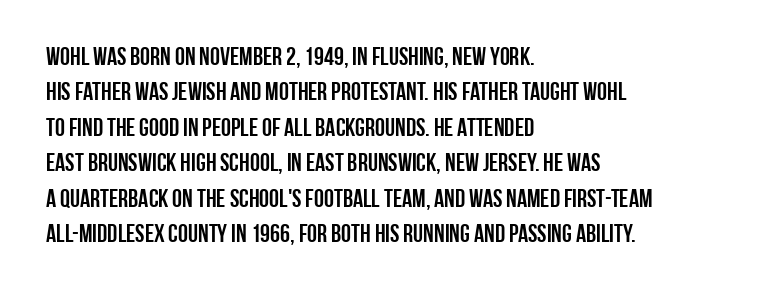
The image shows 25 px text type, upright; set left-aligned, normal line spacing (1.42x), normal letter spacing, not underlined.
